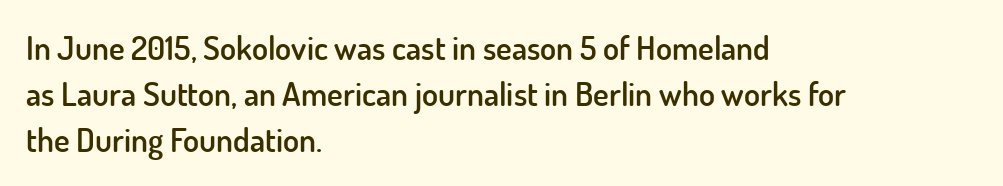
Default kerning and tracking; the words read as compact shapes. If you drew a line through each stem, it would be perfectly vertical. The face used here is proportionally spaced, like ordinary book or web type. I'd describe the lettering as semibold — firm but not a full bold. The space directly below the letters is spotless. In CSS terms this would be text-align: left.
